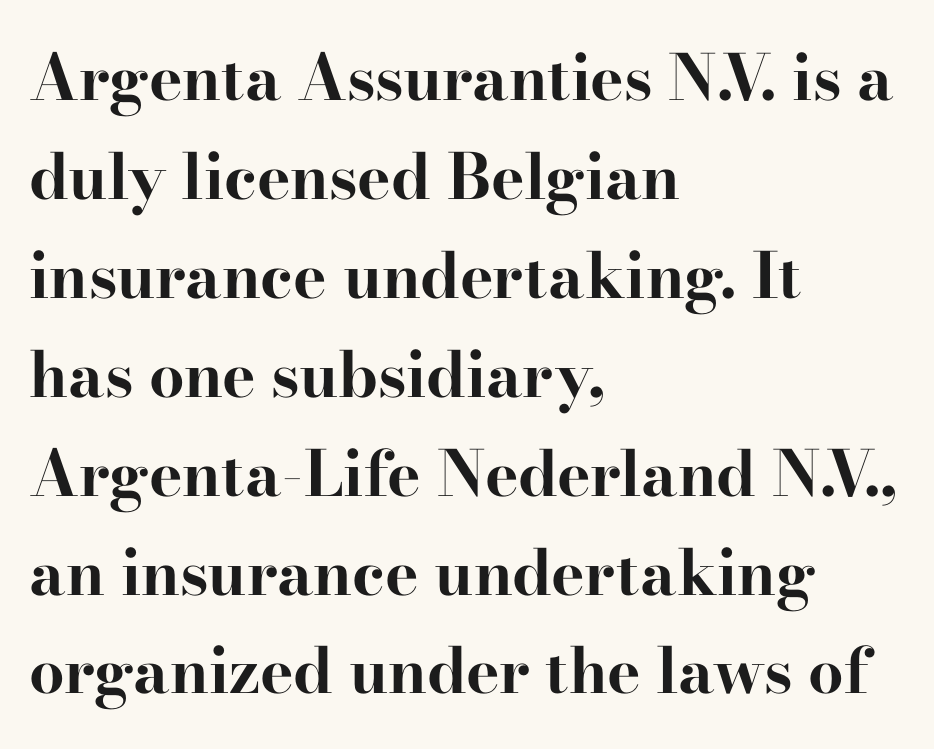
{"serif": "yes", "italic": "no", "bold": "yes", "weight": "bold", "width": "wide", "stroke_contrast": "high", "x_height": "small", "monospaced": "no", "underline": "no", "align": "left", "line_spacing": "normal", "line_spacing_ratio": 1.57, "letter_spacing": "normal", "letter_spacing_em": 0.0, "glyph_px": 63}
